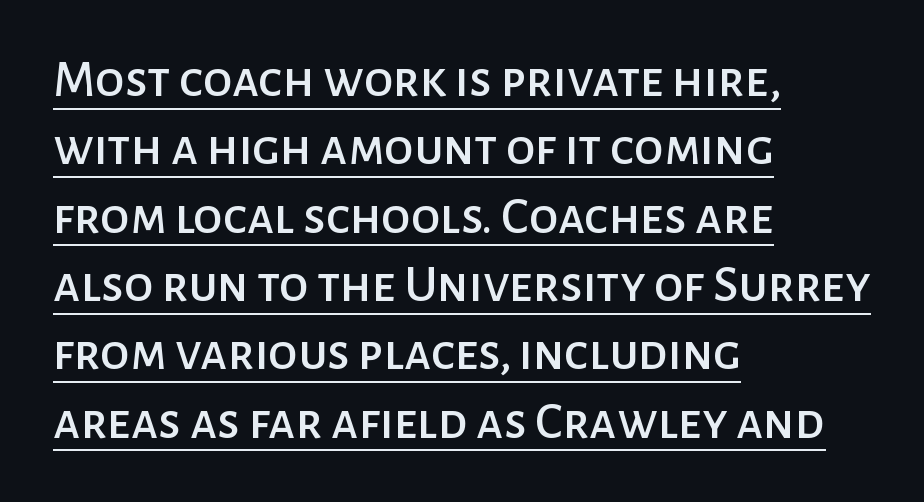
Q: Is the text italic (slanted)? A: No, it is upright.
Q: Is the typeface a serif or a sans-serif typeface? A: Sans-serif.
Q: Is the text underlined? A: Yes.
Q: How is the paragraph aligned? A: Left-aligned.
Q: Is the spacing between letters normal or unusually wide? A: Normal.
Q: Is the spacing between lines tight, normal or loose? A: Normal.
Q: Width (condensed, normal, or wide)? A: Normal.
Q: Stroke contrast? A: Low.
Q: x-height? A: Medium.
Q: Monospaced? A: No.
